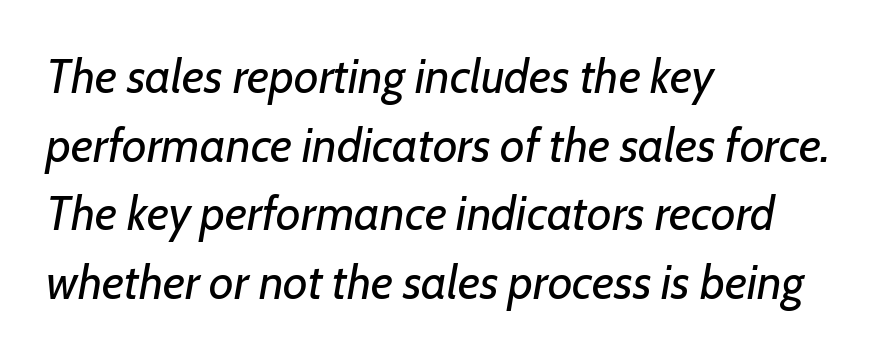
Compared with typical body copy, the letter spacing here is the same. Leading matches the norm, producing a regular column. This sample is left-justified, so line endings fall wherever the words run out. Only glyphs here, with clear space below each row. The specimen reads as italic at a glance.
